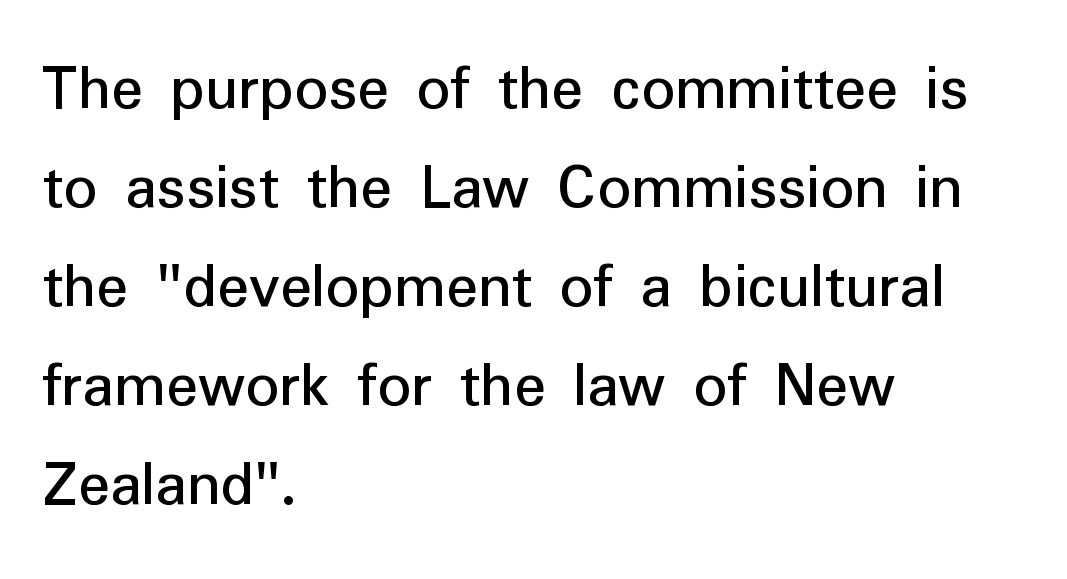
The image shows 66 px sans-serif type, upright; set left-aligned, normal line spacing (1.5x), normal letter spacing, not underlined; low stroke contrast and a medium x-height.
